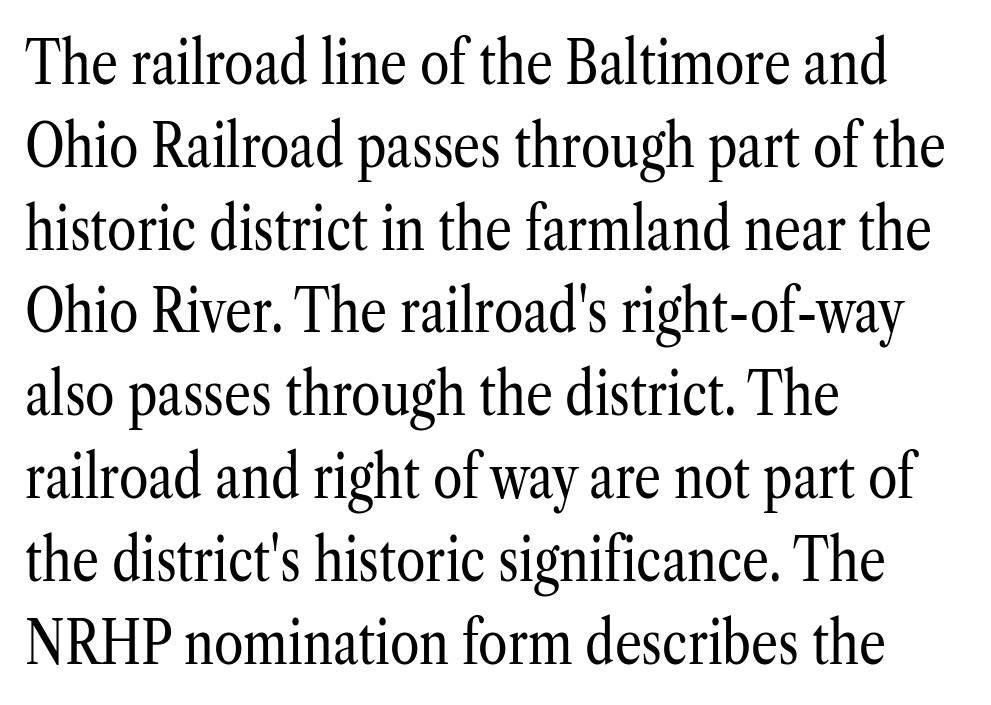
Q: Is the text bold? A: No.
Q: Is the text italic (slanted)? A: No, it is upright.
Q: Is the typeface a serif or a sans-serif typeface? A: Serif.
Q: Is the text underlined? A: No.
Q: How is the paragraph aligned? A: Left-aligned.
Q: Is the spacing between letters normal or unusually wide? A: Normal.
Q: Is the spacing between lines tight, normal or loose? A: Normal.
Q: Width (condensed, normal, or wide)? A: Condensed.
Q: Stroke contrast? A: Low.
Q: x-height? A: Medium.
Q: Monospaced? A: No.
